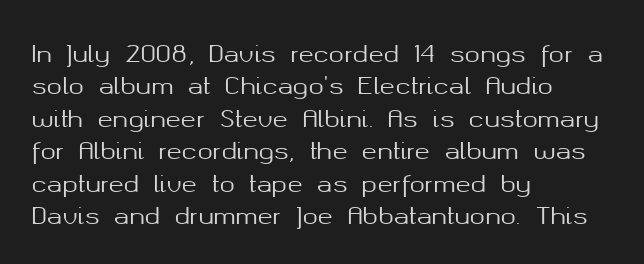
Rule under the text: the space is simply empty. Glyph-to-glyph distance matches everyday printed text. This block has exactly the height ordinary leading produces. Every character sits straight up, as roman type does. Teacher's note: observe the even left margin — that is flush-left alignment.
